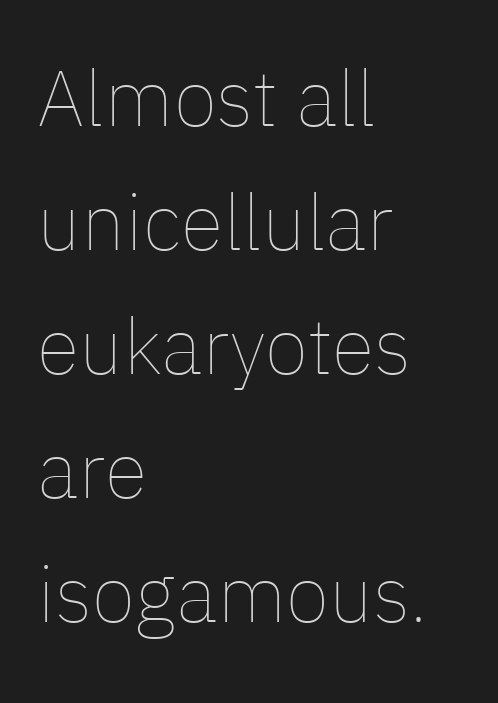
Q: Is the text bold? A: No.
Q: Is the text italic (slanted)? A: No, it is upright.
Q: Is the text underlined? A: No.
Q: How is the paragraph aligned? A: Left-aligned.
Q: Is the spacing between letters normal or unusually wide? A: Normal.
Q: Is the spacing between lines tight, normal or loose? A: Normal.
Q: Width (condensed, normal, or wide)? A: Normal.
Q: Stroke contrast? A: Low.
Q: x-height? A: Medium.
Q: Monospaced? A: No.
